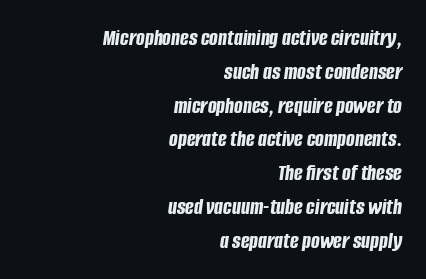
Q: Is the text bold? A: Yes.
Q: Is the text italic (slanted)? A: Yes, it leans right by about 8 degrees.
Q: Is the text underlined? A: No.
Q: How is the paragraph aligned? A: Right-aligned.
Q: Is the spacing between letters normal or unusually wide? A: Normal.
Q: Is the spacing between lines tight, normal or loose? A: Normal.
